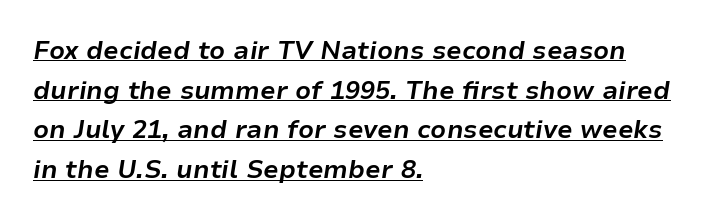
The leading is moderate, giving the passage an even texture. The tracking reads as untouched default to a designer's eye. Underline: present. Bold? Absolutely — the strokes are thick and heavy.
